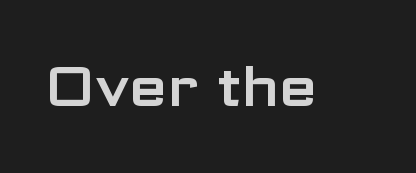
{"serif": "no", "italic": "no", "width": "wide", "stroke_contrast": "low", "x_height": "medium", "monospaced": "no", "underline": "no", "letter_spacing": "normal", "letter_spacing_em": 0.0, "glyph_px": 56}
